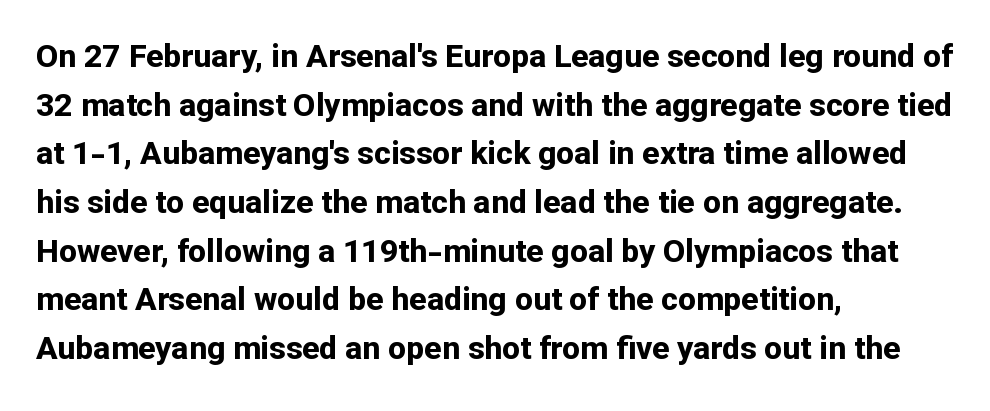
Q: Is the text bold? A: Yes.
Q: Is the text italic (slanted)? A: No, it is upright.
Q: Is the typeface a serif or a sans-serif typeface? A: Sans-serif.
Q: Is the text underlined? A: No.
Q: How is the paragraph aligned? A: Left-aligned.
Q: Is the spacing between letters normal or unusually wide? A: Normal.
Q: Is the spacing between lines tight, normal or loose? A: Normal.
Q: Width (condensed, normal, or wide)? A: Normal.
Q: Stroke contrast? A: Low.
Q: x-height? A: Medium.
Q: Monospaced? A: No.
